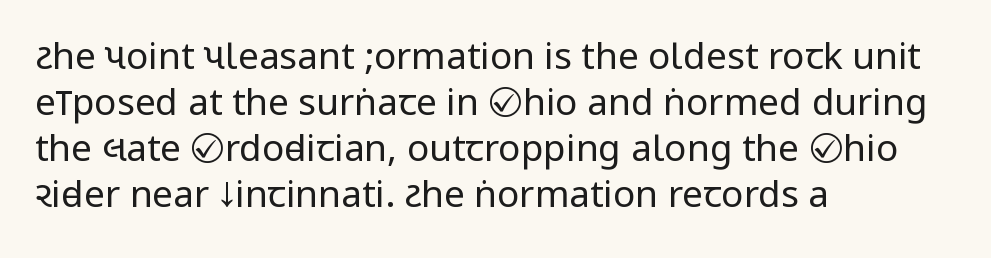
Q: Is the text bold? A: No.
Q: Is the text italic (slanted)? A: No, it is upright.
Q: Is the typeface a serif or a sans-serif typeface? A: Sans-serif.
Q: Is the text underlined? A: No.
Q: How is the paragraph aligned? A: Left-aligned.
Q: Is the spacing between letters normal or unusually wide? A: Normal.
Q: Width (condensed, normal, or wide)? A: Condensed.
Q: Stroke contrast? A: Low.
